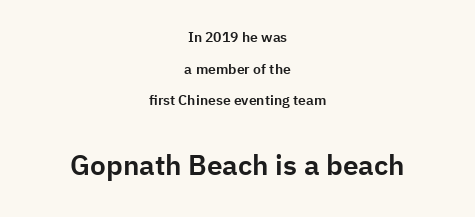
Honestly, the letter spacing is just normal — you wouldn't notice it. Alignment: centered. Upright lettering throughout. Block two is the big one; block one sits smaller above it. Observe the absence of serifs on each vertical stroke in this sample. The face used here is proportionally spaced, like ordinary book or web type.
